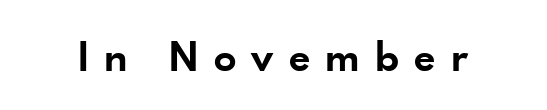
Q: Is the text bold? A: Semi-bold.
Q: Is the text italic (slanted)? A: No, it is upright.
Q: Is the typeface a serif or a sans-serif typeface? A: Sans-serif.
Q: Is the text underlined? A: No.
Q: Is the spacing between letters normal or unusually wide? A: Unusually wide.
Q: Width (condensed, normal, or wide)? A: Normal.
Q: Stroke contrast? A: Low.
Q: x-height? A: Small.
Q: Monospaced? A: No.
